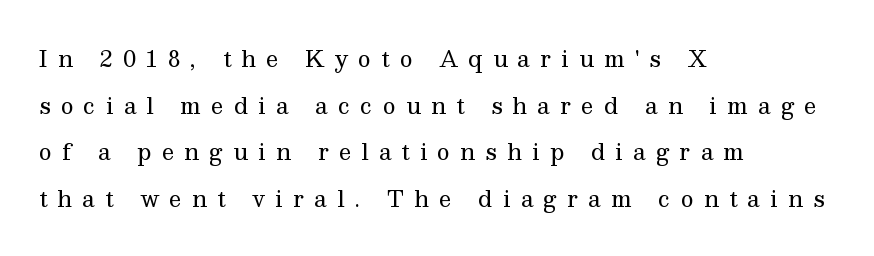
{"italic": "no", "bold": "no", "underline": "no", "align": "left", "line_spacing": "loose", "line_spacing_ratio": 2.12, "letter_spacing": "wide", "letter_spacing_em": 0.46, "glyph_px": 22}
